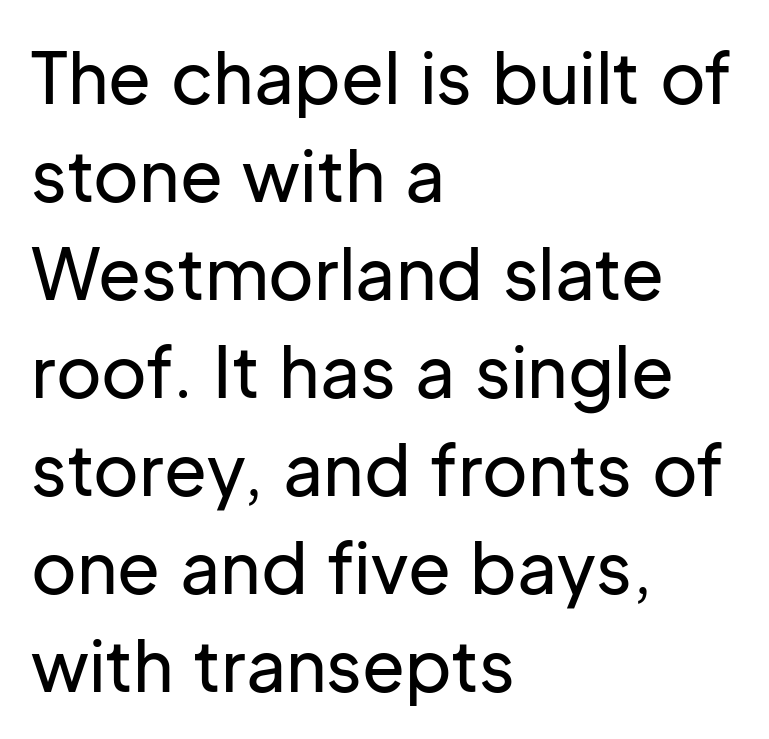
Q: Is the text italic (slanted)? A: No, it is upright.
Q: Is the typeface a serif or a sans-serif typeface? A: Sans-serif.
Q: Is the text underlined? A: No.
Q: How is the paragraph aligned? A: Left-aligned.
Q: Is the spacing between letters normal or unusually wide? A: Normal.
Q: Is the spacing between lines tight, normal or loose? A: Normal.
Q: Width (condensed, normal, or wide)? A: Normal.
Q: Stroke contrast? A: Low.
Q: x-height? A: Medium.
Q: Monospaced? A: No.
